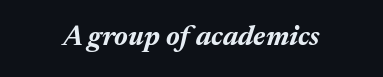
Students, note that the glyphs here touch the page at normal intervals. The glyphs look as if they've been sheared to an angle. Each letter keeps its own natural width here, so spacing adapts to shape. The strokes are fattened all the way to bold.
